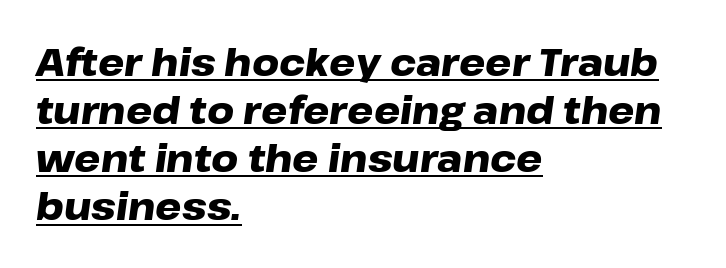
How would I describe the line gaps? Plain and ordinary. The characters look thick and weighty, a clear bold. Tracking value appears to be zero — textbook default spacing. The face used here is proportionally spaced, like ordinary book or web type.
